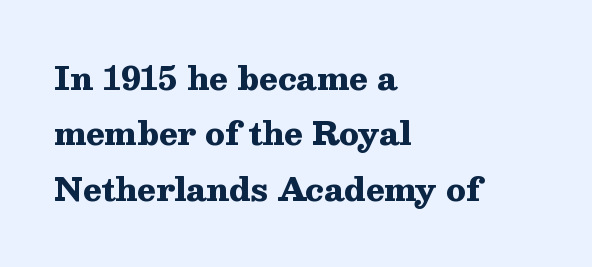
Serifs: yes, visible at the terminals of the letterforms. I'd describe the lettering as bold — thick and assertive. Nope, not italic — everything's standing straight. Each row of text sits above clean, open space. Think of a printed novel: that variable character pitch is what you see here. Visually the block forms a straight wall on the left and a jagged coastline on the right.
